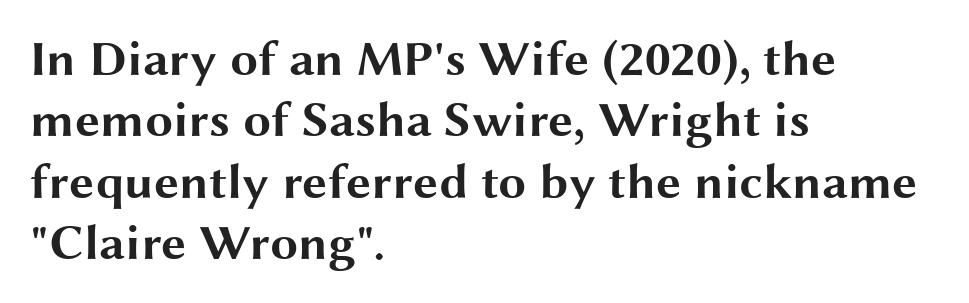
The strokes are fattened all the way to bold. Check under the words: just untouched page. How are the letters spaced? Ordinarily, with no added tracking. The rendering shows plain stroke endings on the letterforms — a sans-serif design.
